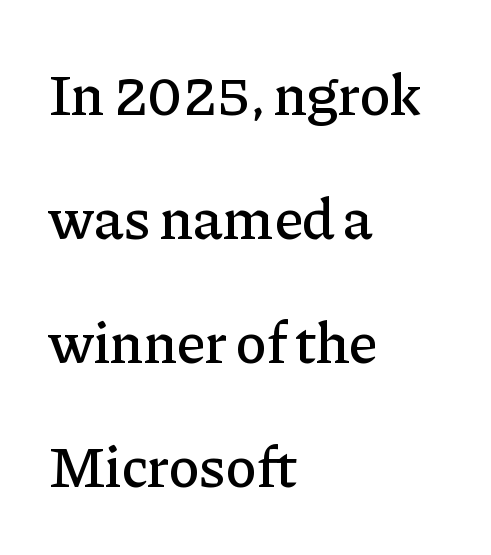
{"serif": "yes", "italic": "no", "width": "normal", "stroke_contrast": "low", "x_height": "medium", "monospaced": "no", "underline": "no", "align": "left", "line_spacing": "loose", "line_spacing_ratio": 2.1, "letter_spacing": "normal", "letter_spacing_em": 0.0, "glyph_px": 59}
